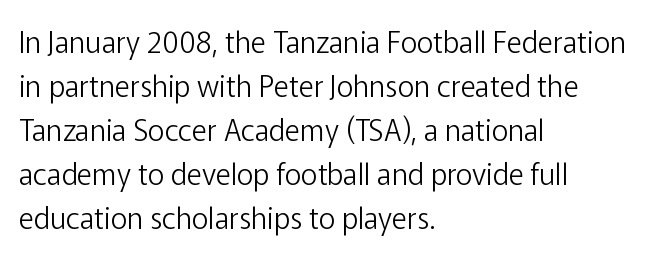
The image shows 29 px light sans-serif type, upright; set left-aligned, normal line spacing (1.52x), normal letter spacing, not underlined; low stroke contrast and a medium x-height.
